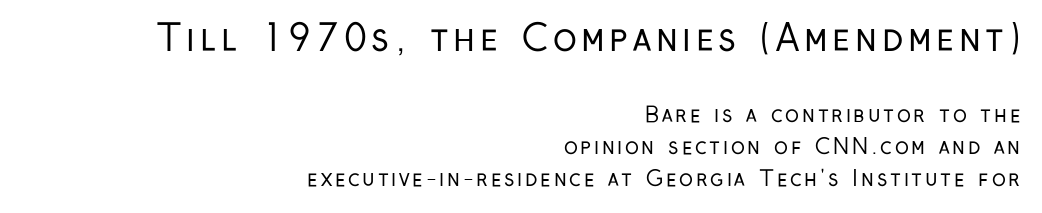
{"serif": "no", "italic": "no", "bold": "no", "weight": "regular", "width": "condensed", "stroke_contrast": "low", "x_height": "medium", "monospaced": "no", "underline": "no", "align": "right", "line_spacing": "normal", "line_spacing_ratio": 1.51, "larger_block": "first", "size_ratio": 1.71, "glyph_px": 36}
